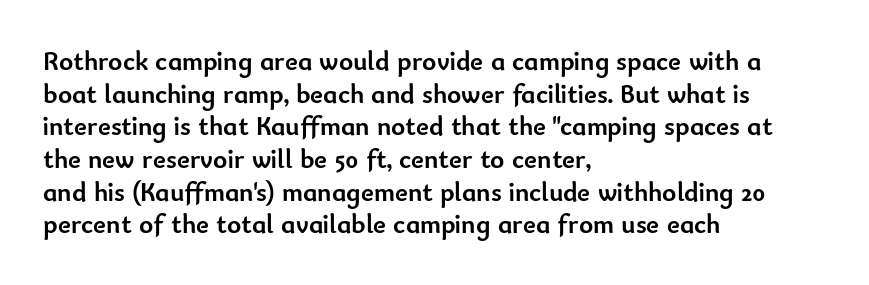
The glyphs are unaccompanied by any horizontal stroke below them. The passage shown is emphatically bold. The lettering holds an erect, upright posture throughout. Here the glyphs are tracked normally, forming tight word shapes.
